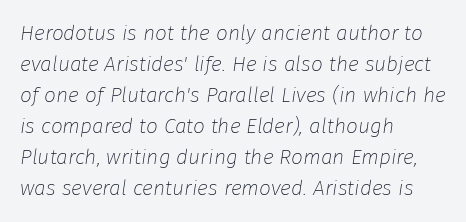
{"italic": "yes", "lean": "right", "slant_degrees": 8, "bold": "no", "underline": "no", "align": "left", "line_spacing": "normal", "line_spacing_ratio": 1.48, "letter_spacing": "normal", "letter_spacing_em": 0.0, "glyph_px": 21}
